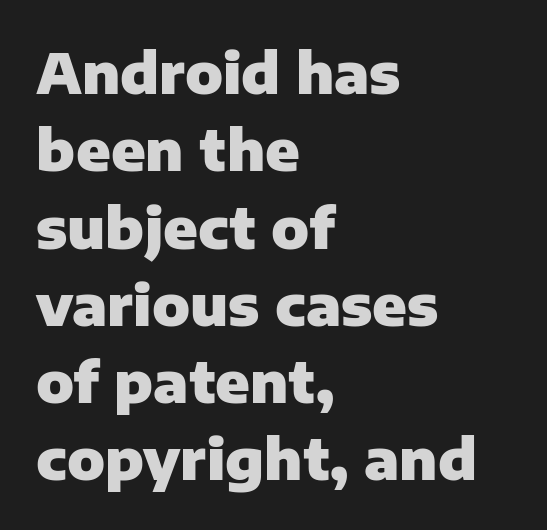
The image shows 56 px heavy sans-serif type, upright; set left-aligned, normal line spacing (1.38x), normal letter spacing, not underlined; low stroke contrast and a medium x-height.
